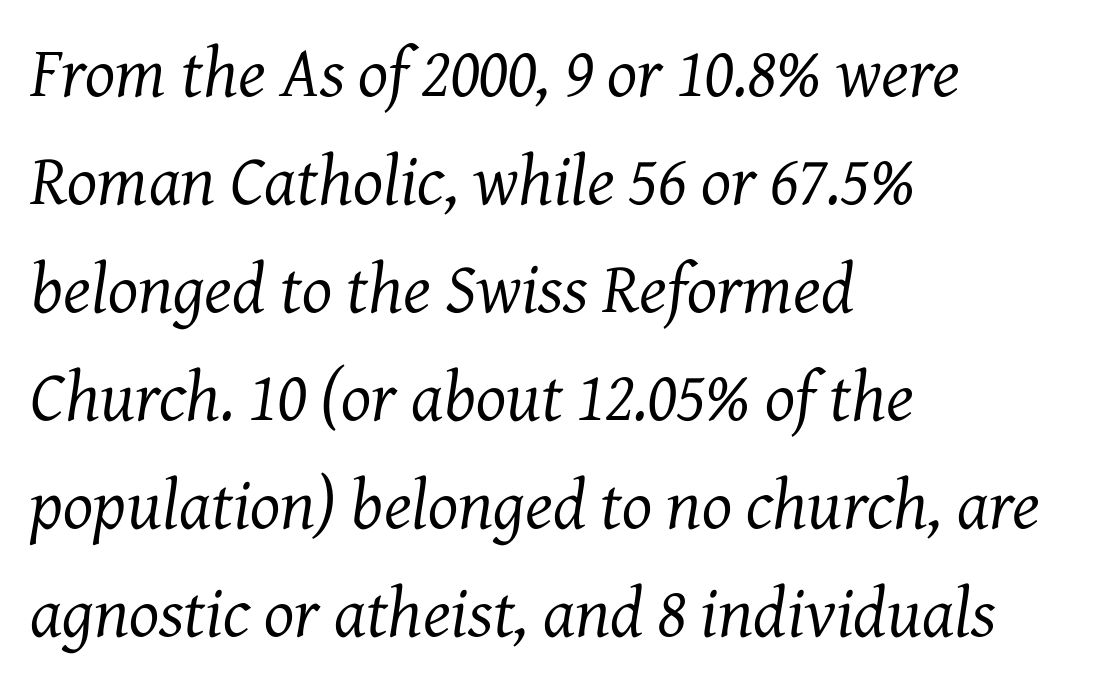
The image shows 71 px regular-weight serif type, italic (leaning right); set left-aligned, normal line spacing (1.52x), normal letter spacing, not underlined; medium stroke contrast and a medium x-height.
